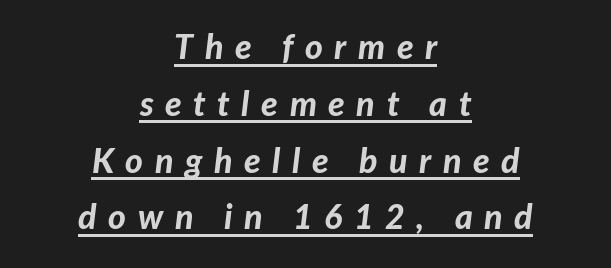
{"italic": "yes", "lean": "right", "slant_degrees": 7, "bold": "yes", "weight": "bold", "width": "normal", "stroke_contrast": "low", "x_height": "medium", "monospaced": "no", "underline": "yes", "align": "center", "line_spacing": "normal", "line_spacing_ratio": 1.67, "letter_spacing": "wide", "letter_spacing_em": 0.34, "glyph_px": 34}
